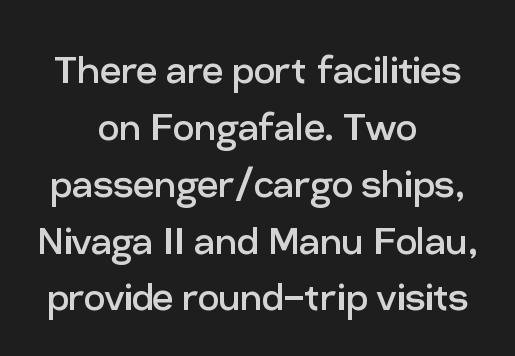
Nope, not italic — everything's standing straight. The gaps between neighbouring characters are ordinary and unremarkable. No heavy texture on the line: the type isn't bold. Bare-footed words on every line. This sample is center-justified, so both line endings float freely.
